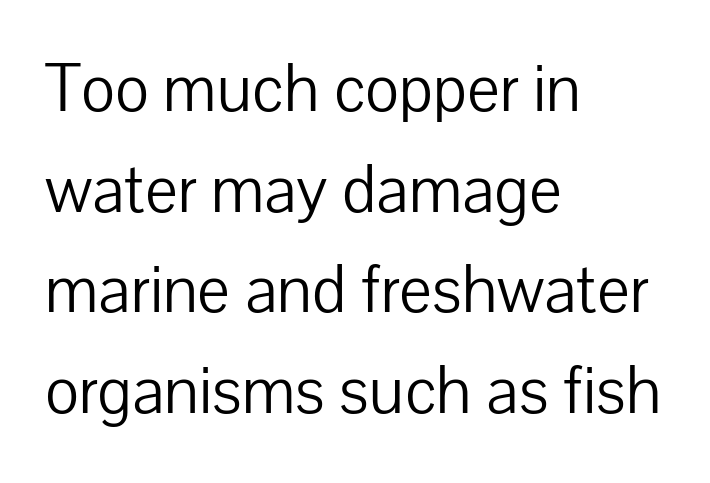
{"serif": "no", "italic": "no", "bold": "no", "weight": "light", "width": "normal", "stroke_contrast": "low", "x_height": "medium", "monospaced": "no", "underline": "no", "align": "left", "line_spacing": "normal", "line_spacing_ratio": 1.46, "letter_spacing": "normal", "letter_spacing_em": 0.0, "glyph_px": 69}
